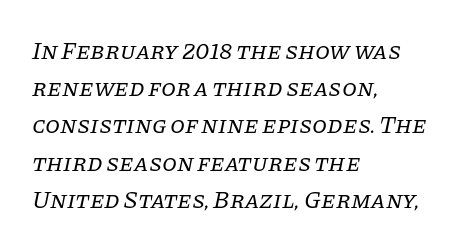
The image shows 24 px text type, italic (leaning right); set left-aligned, normal line spacing (1.55x), normal letter spacing, not underlined.
